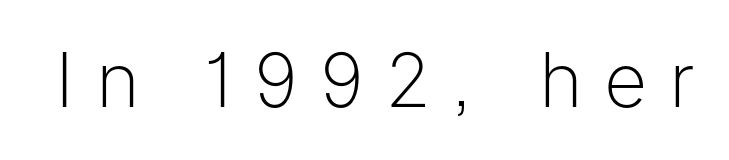
Here the designer chose a conventional face with non-uniform glyph widths. The characters are drawn with everyday or finer stroke widths. Letterform terminals end flat and unadorned throughout the passage. Italic: no, the glyphs are upright roman.
